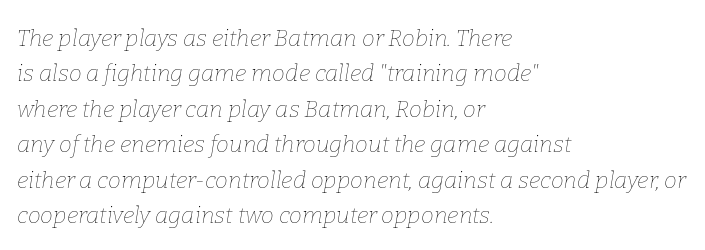
The image shows 23 px text type, italic (leaning right); set left-aligned, normal line spacing (1.54x), normal letter spacing, not underlined.
